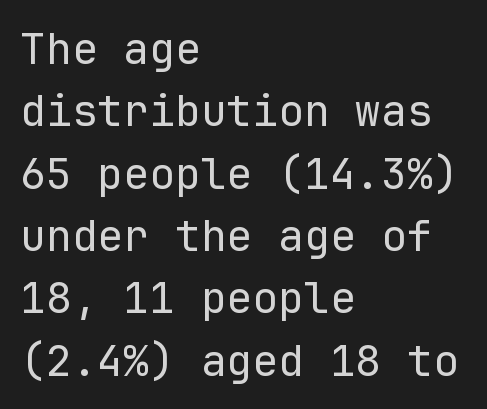
This reads as an unemphasized weight, regular at the heaviest. Every character here occupies the same horizontal width, giving the sample a typewriter-like rhythm. Characters follow at the spacing the type designer built in. Does the leading feel generous? No, just average. Posture: upright roman. I'd call this a sans setting — the letters go barefoot.
